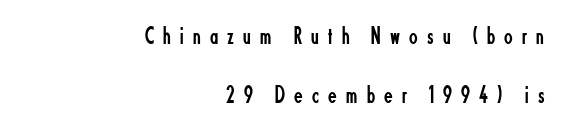
{"italic": "no", "bold": "no", "underline": "no", "align": "right", "line_spacing": "loose", "line_spacing_ratio": 2.37, "letter_spacing": "wide", "letter_spacing_em": 0.37, "glyph_px": 25}
